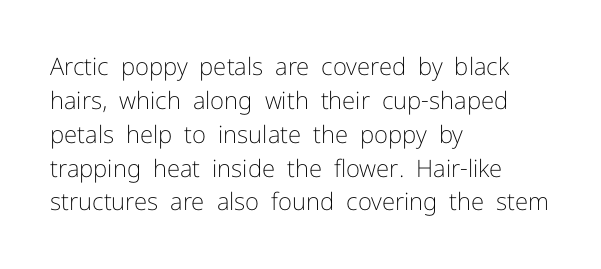
Decoration check: the copy has no underline. Teacher's note: observe the even left margin — that is flush-left alignment. Interline gaps are of average width in this sample. No chunkiness to these letters — they're not bold. These lines were composed using upright roman letters.
